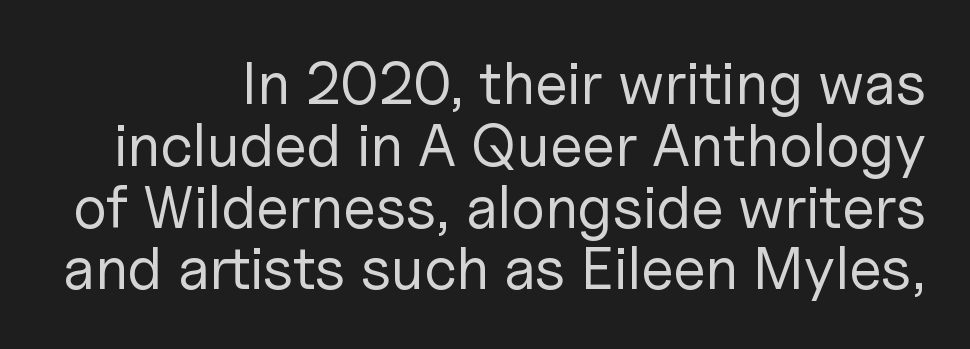
{"serif": "no", "italic": "no", "bold": "no", "weight": "regular", "width": "normal", "stroke_contrast": "low", "x_height": "medium", "monospaced": "no", "underline": "no", "align": "right", "line_spacing": "tight", "line_spacing_ratio": 1.03, "letter_spacing": "normal", "letter_spacing_em": 0.0, "glyph_px": 60}
